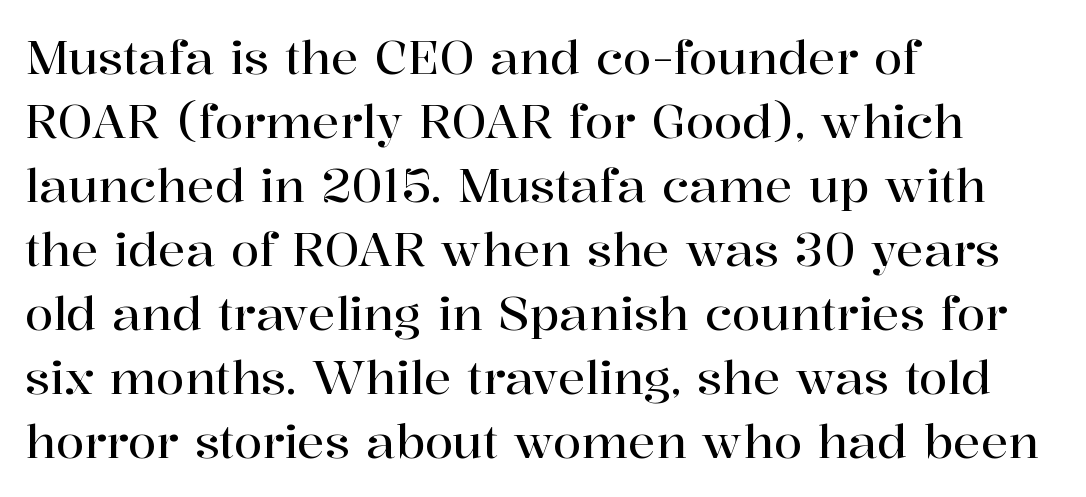
{"serif": "yes", "italic": "no", "width": "normal", "stroke_contrast": "high", "x_height": "medium", "monospaced": "no", "underline": "no", "align": "left", "line_spacing": "normal", "line_spacing_ratio": 1.39, "letter_spacing": "normal", "letter_spacing_em": 0.0, "glyph_px": 46}
